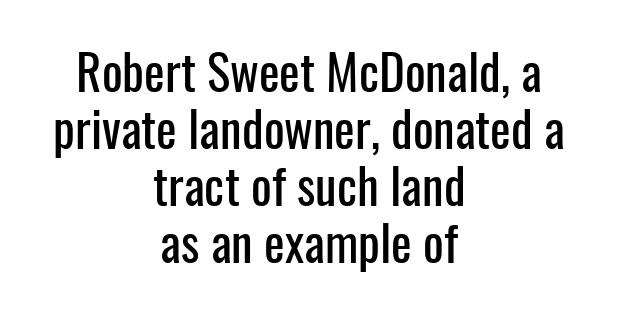
{"serif": "no", "italic": "no", "width": "condensed", "stroke_contrast": "low", "x_height": "medium", "monospaced": "no", "underline": "no", "align": "center", "line_spacing_ratio": 1.16, "letter_spacing": "normal", "letter_spacing_em": 0.0, "glyph_px": 49}
